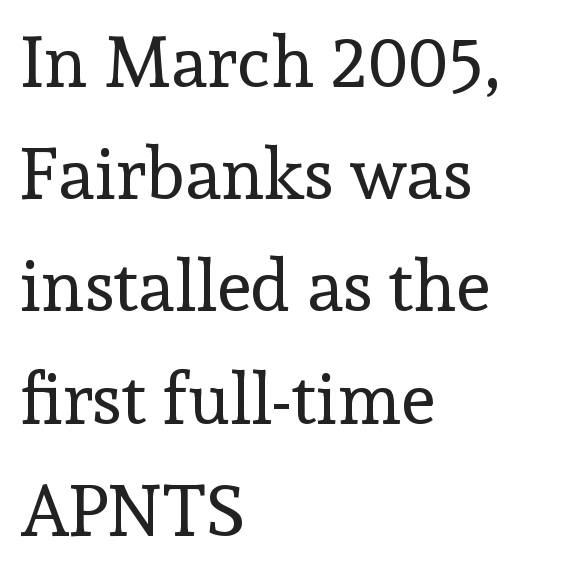
The image shows 71 px regular-weight serif type, upright; set left-aligned, normal line spacing (1.58x), normal letter spacing, not underlined; a medium x-height.
